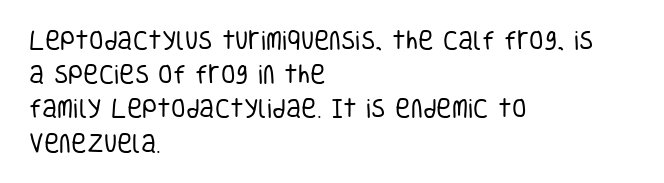
Each line starts at the same left margin while the right side varies. Tall strokes in this sample are plumb rather than angled. Each word holds together tightly as a unit, with standard inter-letter gaps. Has an underline been added? It has not. Heft: none added — not bold. The space between consecutive lines is moderate.
